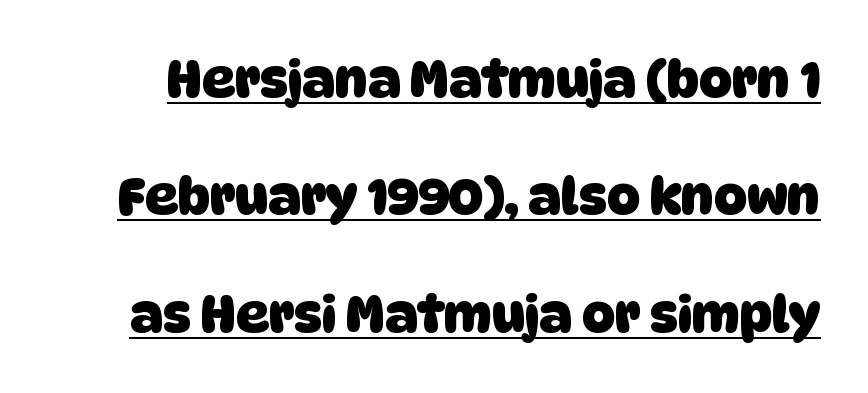
The image shows 51 px heavy sans-serif type; set loose line spacing (2.3x), normal letter spacing, underlined; low stroke contrast and a large x-height.
